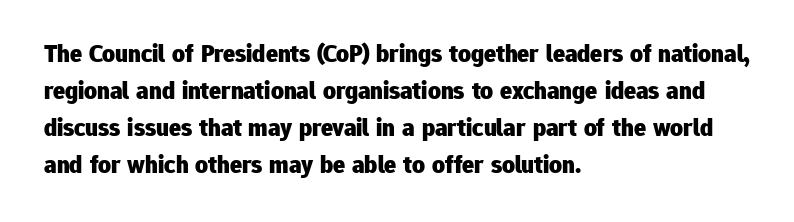
The image shows 25 px bold type, upright; set left-aligned, normal line spacing (1.48x), normal letter spacing, not underlined.
